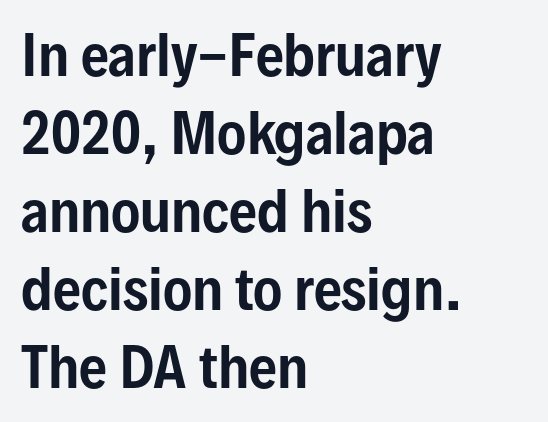
{"serif": "no", "italic": "no", "width": "condensed", "stroke_contrast": "low", "x_height": "medium", "monospaced": "no", "underline": "no", "align": "left", "line_spacing": "normal", "line_spacing_ratio": 1.42, "letter_spacing": "normal", "letter_spacing_em": 0.0, "glyph_px": 55}
